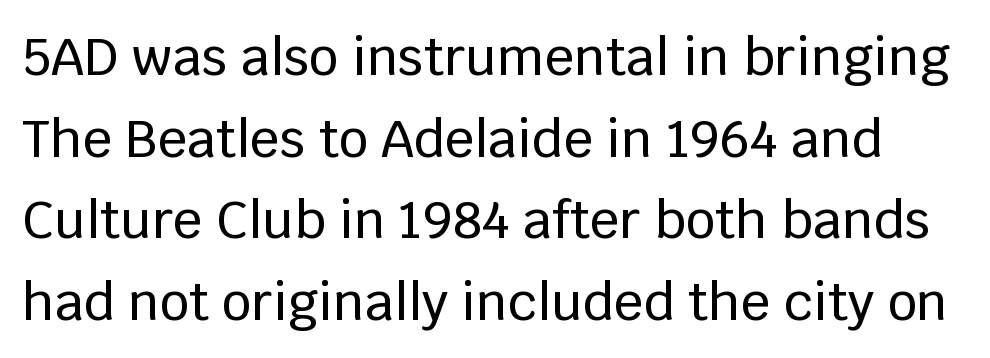
Each letter's strokes conclude bluntly, with no projecting serifs. Quick note: interline space is typical. These lines keep a tight, regular rhythm from letter to letter. Characters remain perfectly vertical along every line. Looks like regular typesetting: each glyph gets only the width it needs.
